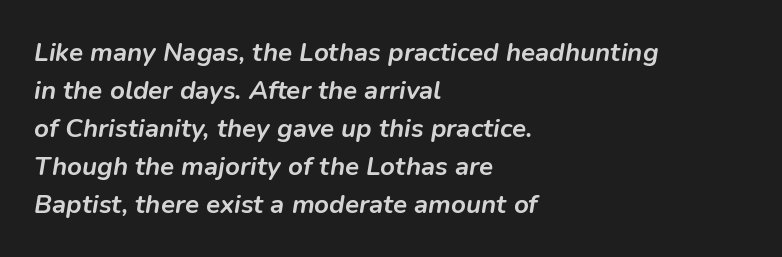
The image shows 26 px bold type, italic (leaning right); set left-aligned, normal line spacing (1.46x), normal letter spacing, not underlined.
